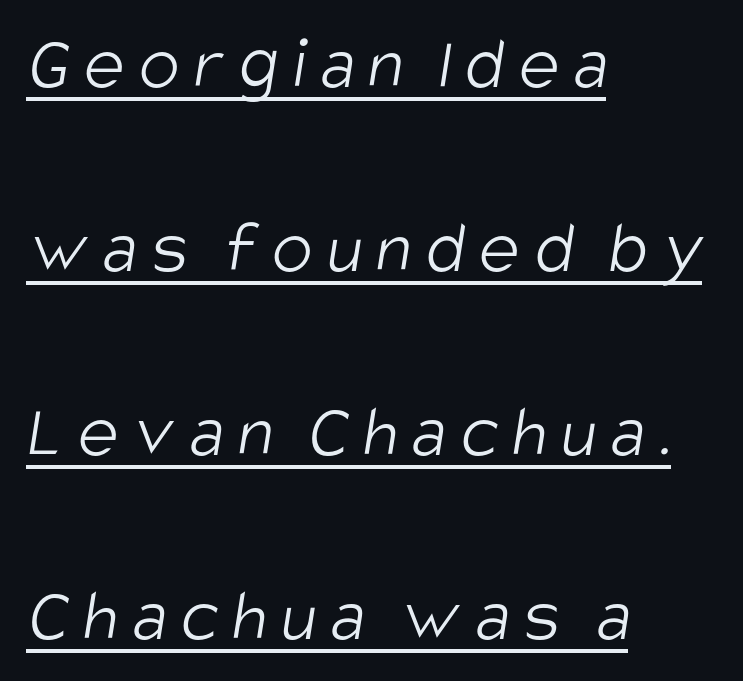
Baseline-to-baseline distance is far greater than the letter height. Heaviness? Minimal to ordinary, like unemphasized prose. Classification — sans serif. Note the varied advance widths — an 'i' is clearly narrower than an 'm'. Notice how the passage keeps a crisp vertical edge on the left only. Glance below the letters and you will spot a drawn line.
